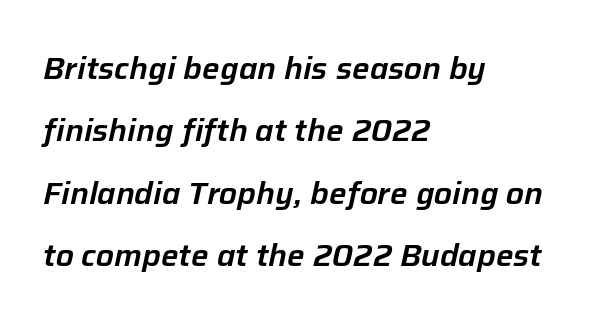
The image shows 31 px text type, italic (leaning right); set left-aligned, loose line spacing (2.01x), normal letter spacing, not underlined; low stroke contrast and a medium x-height.
